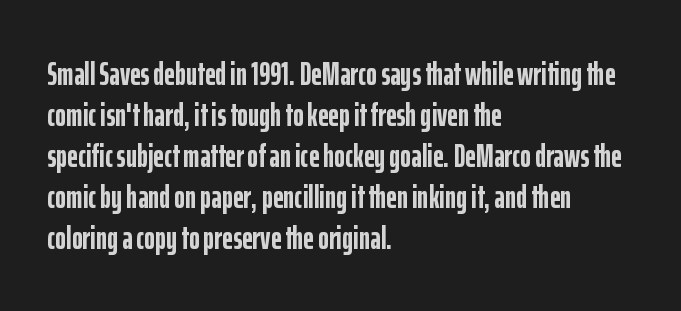
{"serif": "no", "italic": "no", "bold": "yes", "weight": "semibold", "width": "condensed", "stroke_contrast": "low", "x_height": "medium", "monospaced": "no", "underline": "no", "align": "left", "line_spacing_ratio": 1.24, "letter_spacing": "normal", "letter_spacing_em": 0.0, "glyph_px": 33}
